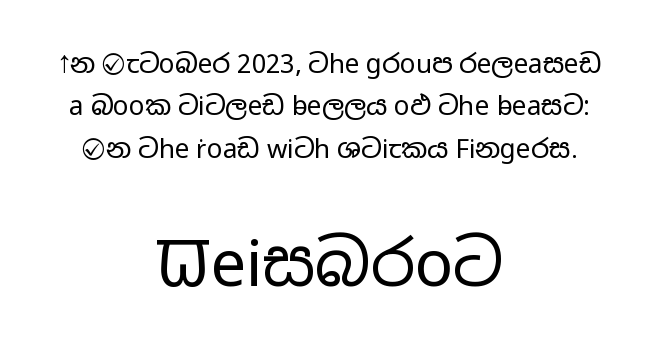
{"serif": "no", "italic": "no", "bold": "no", "weight": "regular", "width": "wide", "stroke_contrast": "low", "x_height": "medium", "monospaced": "no", "underline": "no", "align": "center", "line_spacing": "normal", "line_spacing_ratio": 1.63, "letter_spacing": "normal", "letter_spacing_em": 0.0, "larger_block": "second", "size_ratio": 2.46, "glyph_px": 64}
